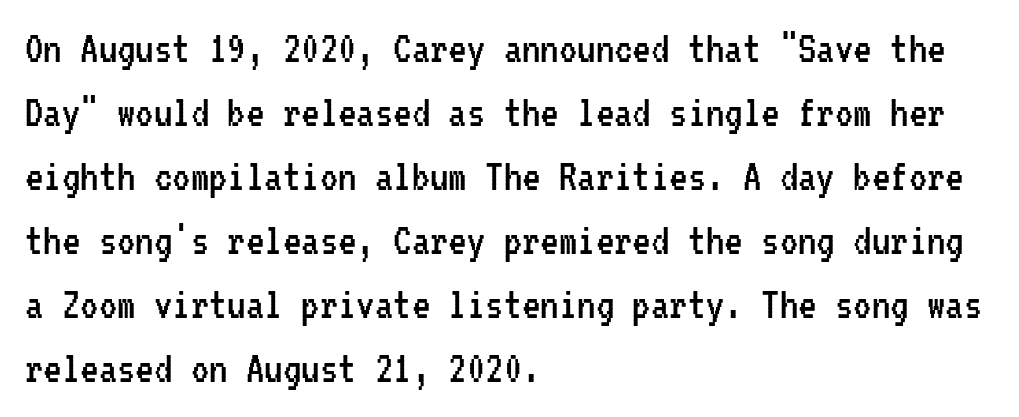
Is there any slant? The stems are plumb. No letter is thick-stroked: the sample isn't bold. Words float on clear page, feet unadorned. Students, observe: this is what conventionally led text looks like.
